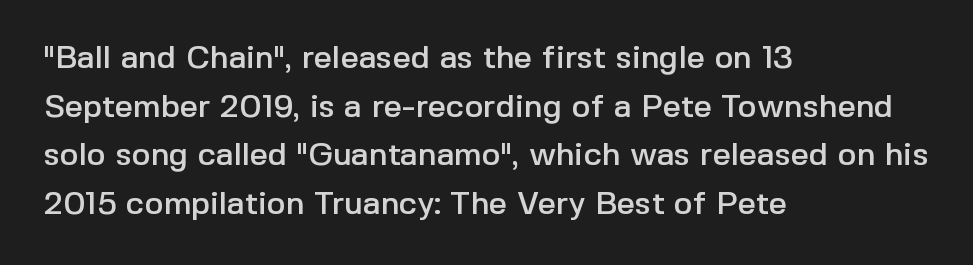
The letterforms sit shoulder to shoulder at normal distance. Baseline-to-baseline distance is the conventional proportion of letter height. Style check: upright. Each letter's strokes conclude bluntly, with no projecting serifs. A classic flush-left, rag-right setting is used for this passage. A bare baseline throughout the passage.
